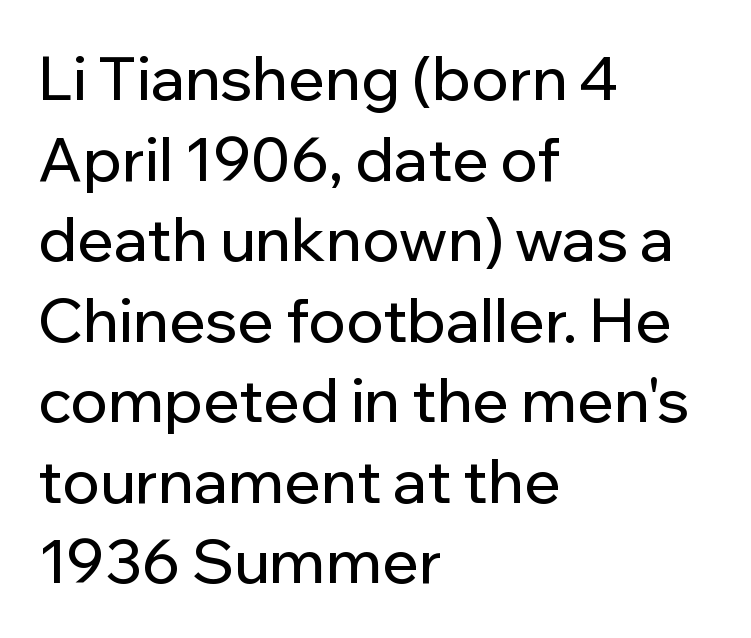
The passage shown has conventional tracking throughout. A roman cut, with each character standing at attention. Each letter keeps its own natural width here, so spacing adapts to shape. All the whitespace from short lines collects on the right. The designer left line spacing at the default. Rule under the text: the space is simply empty.
